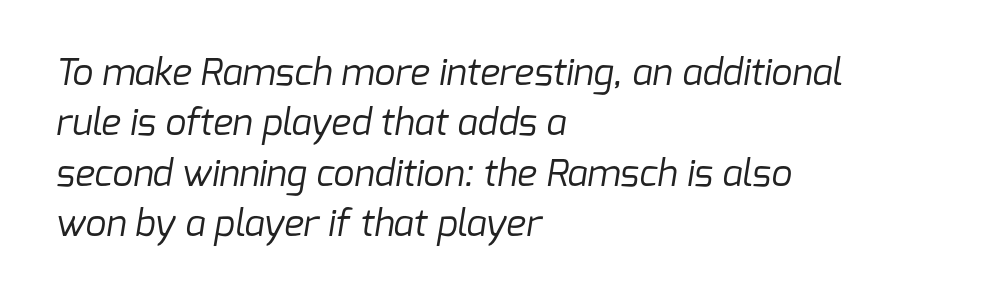
The image shows 37 px regular-weight sans-serif type; set left-aligned, normal line spacing (1.36x), normal letter spacing, not underlined; low stroke contrast and a medium x-height.
